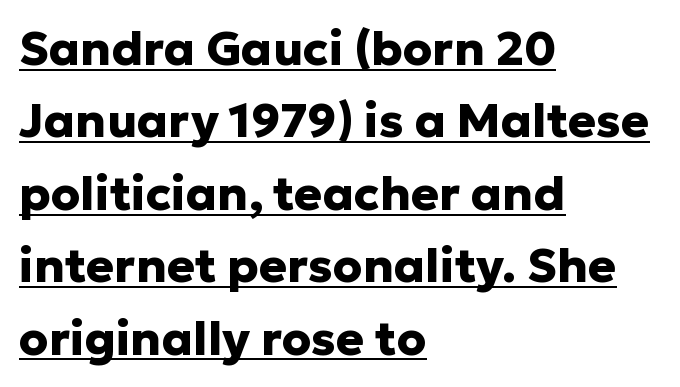
The image shows 47 px heavy sans-serif type, upright; set left-aligned, normal line spacing (1.54x), normal letter spacing, underlined; low stroke contrast and a medium x-height.
